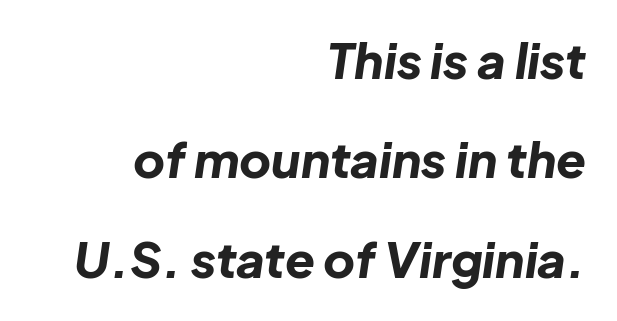
{"italic": "yes", "lean": "right", "slant_degrees": 8, "bold": "yes", "weight": "bold", "width": "normal", "stroke_contrast": "low", "x_height": "medium", "monospaced": "no", "underline": "no", "align": "right", "line_spacing": "loose", "line_spacing_ratio": 2.03, "letter_spacing": "normal", "letter_spacing_em": 0.0, "glyph_px": 49}
